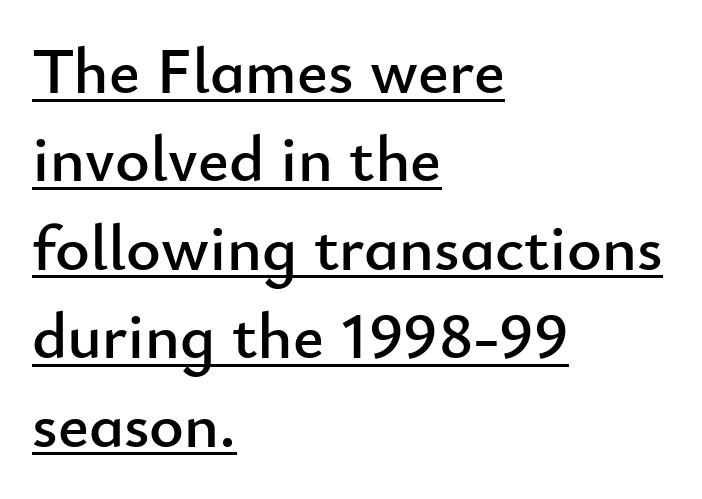
The image shows 66 px sans-serif type, upright; set left-aligned, normal line spacing (1.34x), normal letter spacing, underlined; low stroke contrast and a small x-height.
